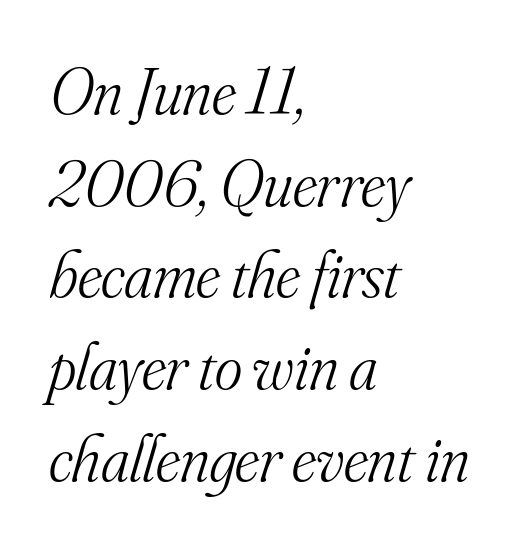
The space directly below the letters is spotless. This sample uses plain, unmodified letter spacing. These lines are rendered in a variable-pitch font. Is the type heavy? It reads as light-to-regular instead.
